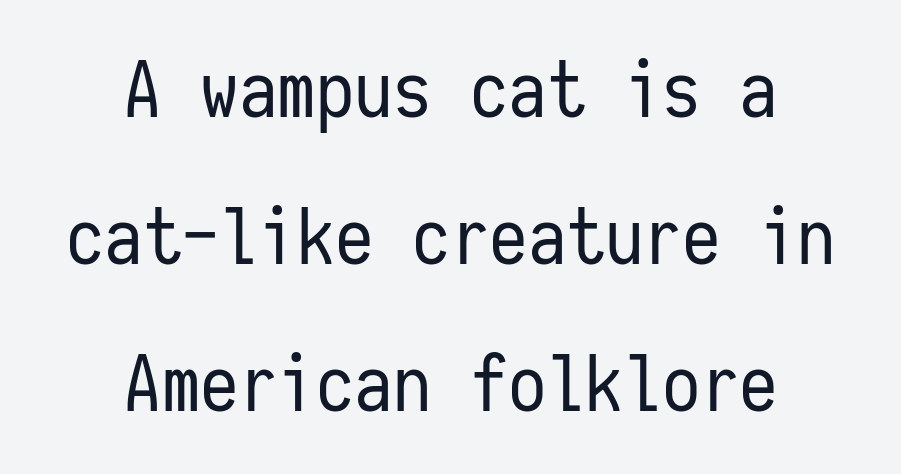
Q: Is the text bold? A: No.
Q: Is the text italic (slanted)? A: No, it is upright.
Q: Is the typeface a serif or a sans-serif typeface? A: Sans-serif.
Q: Is the text underlined? A: No.
Q: How is the paragraph aligned? A: Centered.
Q: Is the spacing between letters normal or unusually wide? A: Normal.
Q: Is the spacing between lines tight, normal or loose? A: Loose.
Q: Width (condensed, normal, or wide)? A: Condensed.
Q: Stroke contrast? A: Low.
Q: x-height? A: Medium.
Q: Monospaced? A: Yes.
